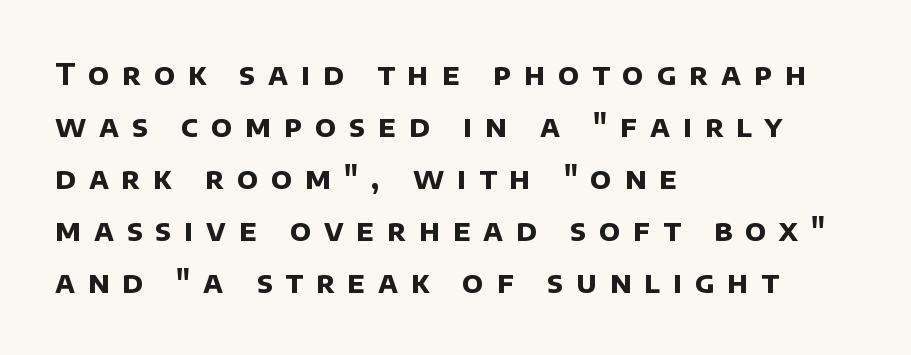
{"serif": "no", "bold": "yes", "weight": "bold", "width": "normal", "stroke_contrast": "low", "x_height": "large", "monospaced": "no", "underline": "no", "align": "left", "line_spacing_ratio": 1.79, "letter_spacing": "wide", "letter_spacing_em": 0.44, "glyph_px": 29}
